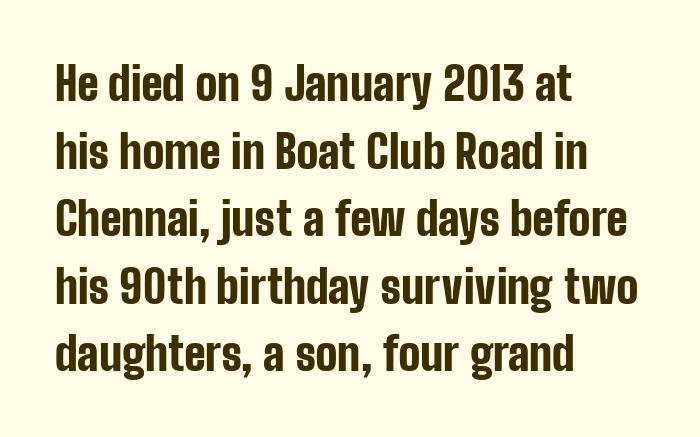
The image shows 46 px bold, condensed sans-serif type, upright; set left-aligned, normal line spacing (1.47x), normal letter spacing, not underlined; low stroke contrast and a medium x-height.
